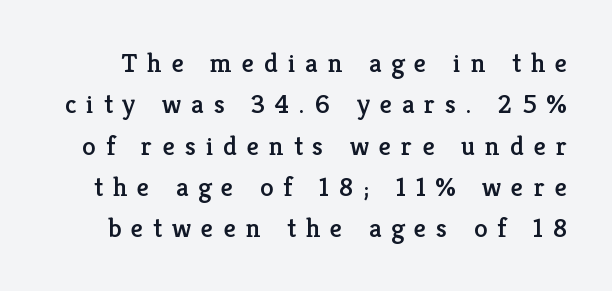
Students, observe: this is what conventionally led text looks like. This is the regular roman posture of the typeface. This rendering features lettering with no underline. Here the glyphs are tracked loosely, breaking word shapes into spaced letters.
